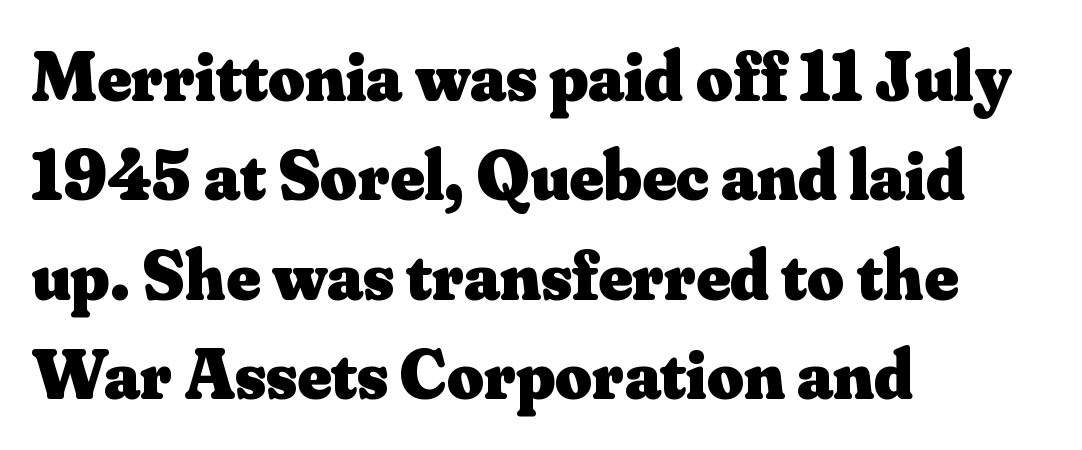
Q: Is the text bold? A: Yes.
Q: Is the text italic (slanted)? A: No, it is upright.
Q: Is the typeface a serif or a sans-serif typeface? A: Serif.
Q: Is the text underlined? A: No.
Q: How is the paragraph aligned? A: Left-aligned.
Q: Is the spacing between letters normal or unusually wide? A: Normal.
Q: Is the spacing between lines tight, normal or loose? A: Normal.
Q: Width (condensed, normal, or wide)? A: Normal.
Q: Stroke contrast? A: Medium.
Q: x-height? A: Small.
Q: Monospaced? A: No.
